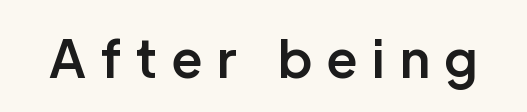
Stroke thickness is moderately raised; the sample reads as semibold. The face used here is a sans, in the tradition of grotesques and geometrics. Check the space under the baseline: it is left empty. Inter-character spacing is expanded well beyond the font's built-in metrics. The letters advance in unequal steps, a hallmark of proportional type.
